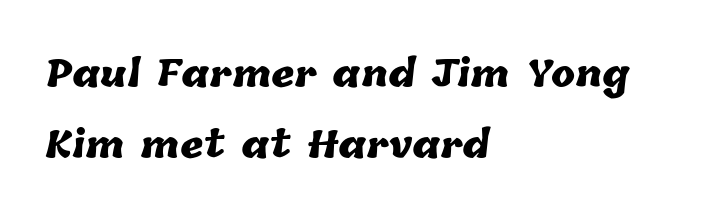
{"bold": "yes", "weight": "heavy", "width": "normal", "stroke_contrast": "low", "x_height": "medium", "monospaced": "no", "underline": "no", "align": "left", "line_spacing": "loose", "line_spacing_ratio": 1.96, "letter_spacing": "normal", "letter_spacing_em": 0.0, "glyph_px": 36}
